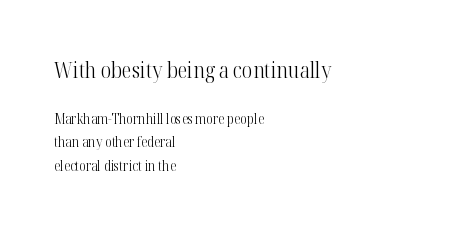
Q: Is the text bold? A: No.
Q: Is the text italic (slanted)? A: No, it is upright.
Q: Is the text underlined? A: No.
Q: How is the paragraph aligned? A: Left-aligned.
Q: Is the spacing between letters normal or unusually wide? A: Normal.
Q: Is the spacing between lines tight, normal or loose? A: Normal.
Q: Which block of text is set in a larger size, the first (top) or the second (bottom)? A: The first (top) one.
